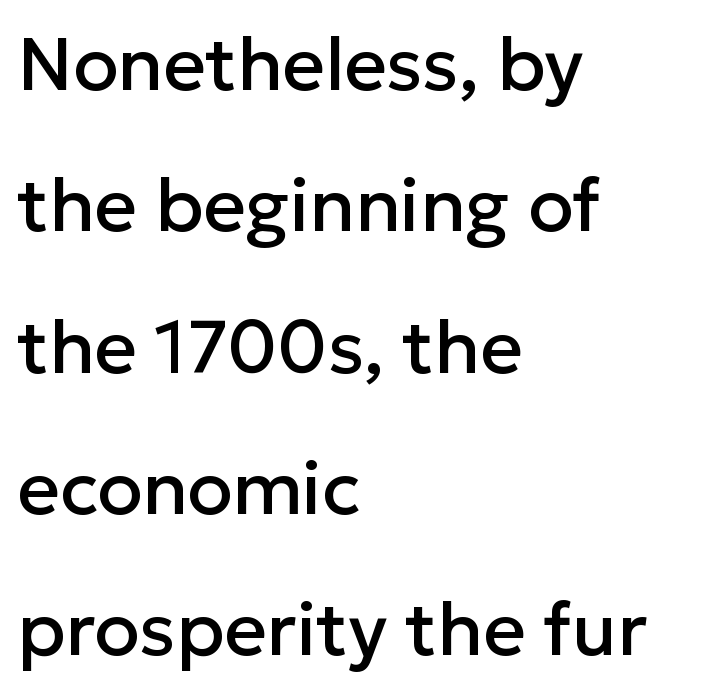
{"serif": "no", "italic": "no", "width": "normal", "stroke_contrast": "low", "x_height": "medium", "monospaced": "no", "underline": "no", "align": "left", "line_spacing": "loose", "line_spacing_ratio": 1.91, "letter_spacing": "normal", "letter_spacing_em": 0.0, "glyph_px": 74}
